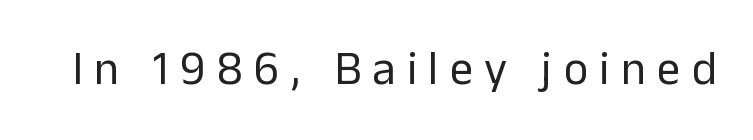
Q: Is the text bold? A: No.
Q: Is the text italic (slanted)? A: No, it is upright.
Q: Is the typeface a serif or a sans-serif typeface? A: Sans-serif.
Q: Is the text underlined? A: No.
Q: Is the spacing between letters normal or unusually wide? A: Unusually wide.
Q: Width (condensed, normal, or wide)? A: Normal.
Q: Stroke contrast? A: Low.
Q: x-height? A: Medium.
Q: Monospaced? A: No.
